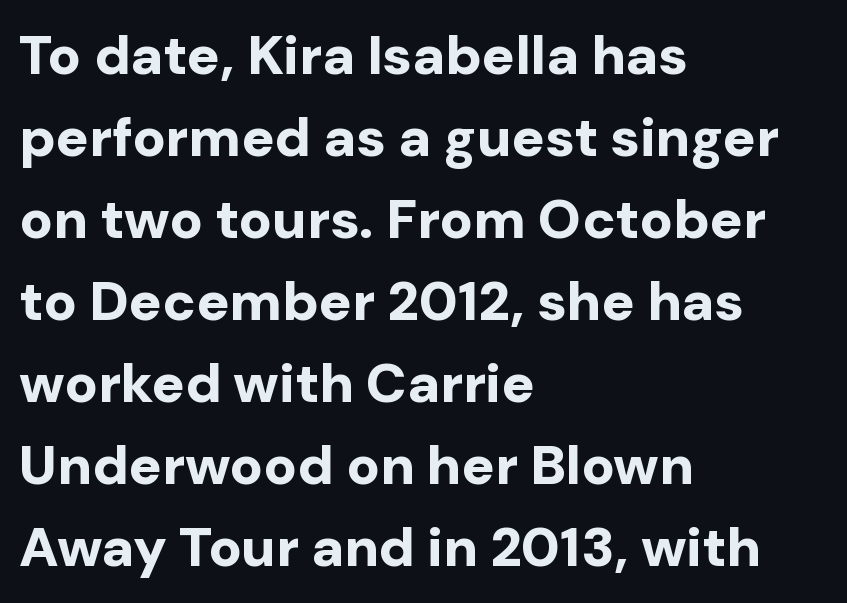
The passage is arranged the way most books set body copy — flush left. Standard letterfit; no display-style spreading of the glyphs. Letterform terminals end flat and unadorned throughout the passage. Strong, thick strokes mark this as bold type. Ordinary non-slanted type is in use. A clean baseline with only descenders dipping below it.
